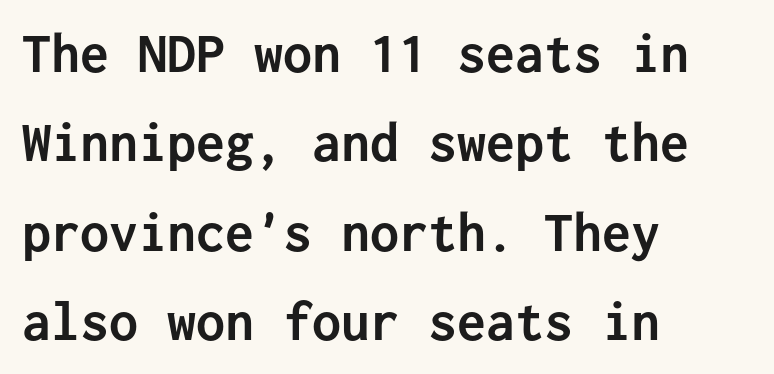
Q: Is the text bold? A: Yes.
Q: Is the text italic (slanted)? A: No, it is upright.
Q: Is the typeface a serif or a sans-serif typeface? A: Sans-serif.
Q: Is the text underlined? A: No.
Q: How is the paragraph aligned? A: Left-aligned.
Q: Is the spacing between letters normal or unusually wide? A: Normal.
Q: Is the spacing between lines tight, normal or loose? A: Normal.
Q: Width (condensed, normal, or wide)? A: Normal.
Q: Stroke contrast? A: Low.
Q: x-height? A: Medium.
Q: Monospaced? A: Yes.
